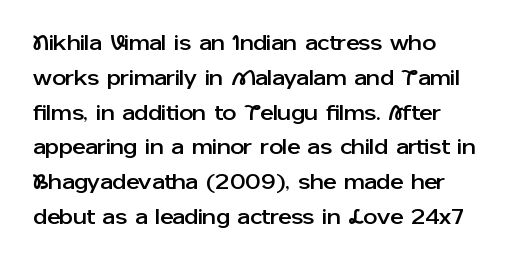
{"italic": "no", "underline": "no", "line_spacing": "normal", "line_spacing_ratio": 1.58, "letter_spacing": "normal", "letter_spacing_em": 0.0, "glyph_px": 22}
